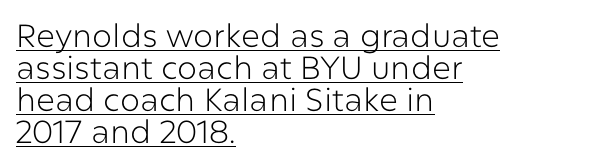
The image shows 32 px light sans-serif type, upright; set left-aligned, tight line spacing (1.0x), normal letter spacing, underlined; low stroke contrast and a medium x-height.
